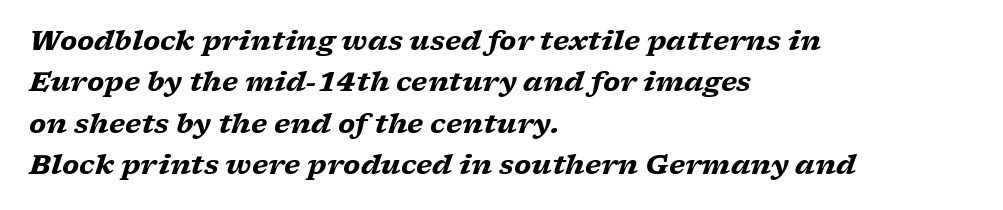
The strip under each line holds only bare page. The block of text has a typical density, with ordinary space between rows. Notice how the passage keeps a crisp vertical edge on the left only. Typesetter's note: full bold, strokes at maximum text heaviness.
